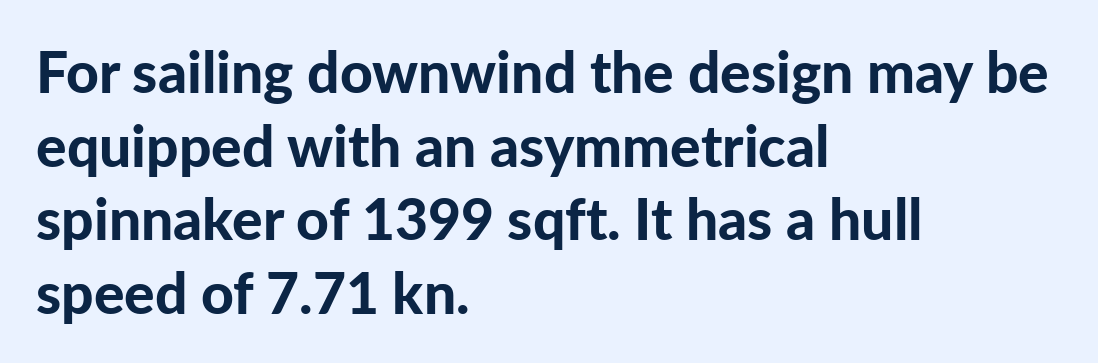
Q: Is the text bold? A: Yes.
Q: Is the text italic (slanted)? A: No, it is upright.
Q: Is the typeface a serif or a sans-serif typeface? A: Sans-serif.
Q: Is the text underlined? A: No.
Q: How is the paragraph aligned? A: Left-aligned.
Q: Is the spacing between letters normal or unusually wide? A: Normal.
Q: Is the spacing between lines tight, normal or loose? A: Normal.
Q: Width (condensed, normal, or wide)? A: Normal.
Q: Stroke contrast? A: Low.
Q: x-height? A: Medium.
Q: Monospaced? A: No.
